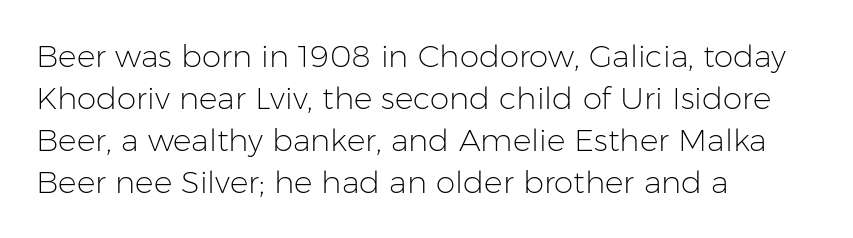
{"serif": "no", "italic": "no", "bold": "no", "weight": "light", "width": "normal", "stroke_contrast": "low", "x_height": "medium", "monospaced": "no", "underline": "no", "align": "left", "line_spacing": "normal", "line_spacing_ratio": 1.36, "letter_spacing": "normal", "letter_spacing_em": 0.0, "glyph_px": 31}
